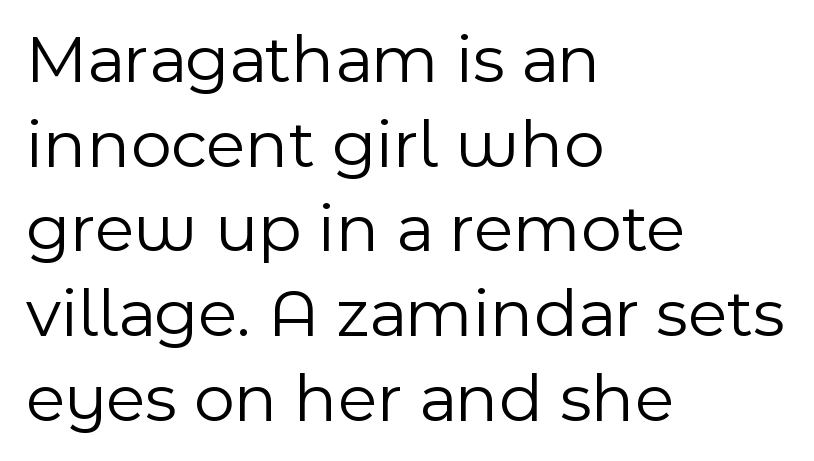
Q: Is the text bold? A: No.
Q: Is the text italic (slanted)? A: No, it is upright.
Q: Is the typeface a serif or a sans-serif typeface? A: Sans-serif.
Q: Is the text underlined? A: No.
Q: How is the paragraph aligned? A: Left-aligned.
Q: Is the spacing between letters normal or unusually wide? A: Normal.
Q: Width (condensed, normal, or wide)? A: Normal.
Q: x-height? A: Medium.
Q: Monospaced? A: No.
